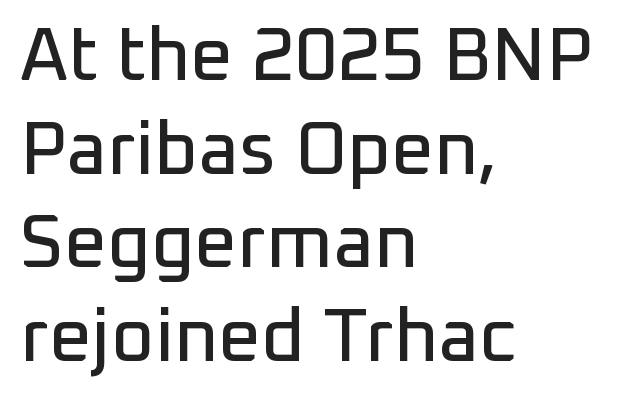
The image shows 75 px sans-serif type, upright; set left-aligned, normal line spacing (1.25x), normal letter spacing, not underlined; low stroke contrast and a medium x-height.
